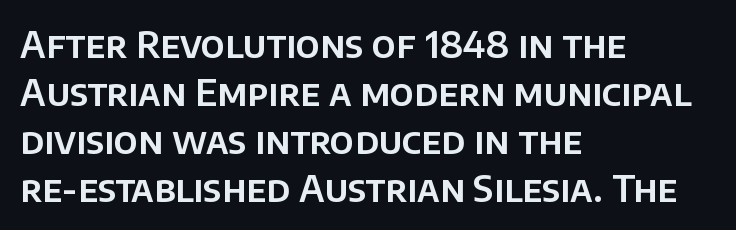
The image shows 36 px sans-serif type, upright; set left-aligned, normal line spacing (1.33x), normal letter spacing, not underlined; low stroke contrast and a large x-height.
